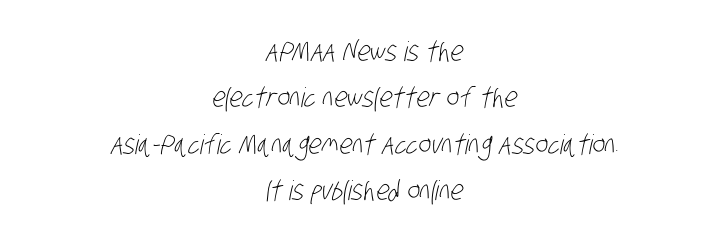
The image shows 27 px text type; set centered, line spacing 1.72x, normal letter spacing, not underlined.
